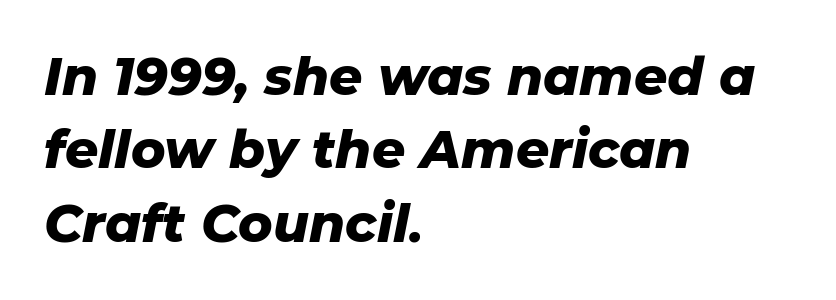
The image shows 52 px heavy type, italic (leaning right); set left-aligned, normal line spacing (1.41x), normal letter spacing, not underlined; low stroke contrast and a medium x-height.
